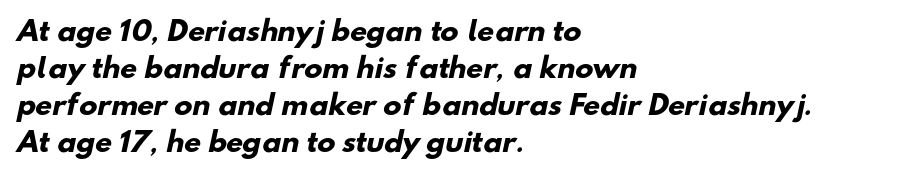
Words appear dense and cohesive because spacing is normal. The strip under each line holds only bare page. The glyphs have the mass of a bold cut. Quick note: interline space is typical. A classic flush-left, rag-right setting is used for this passage.
